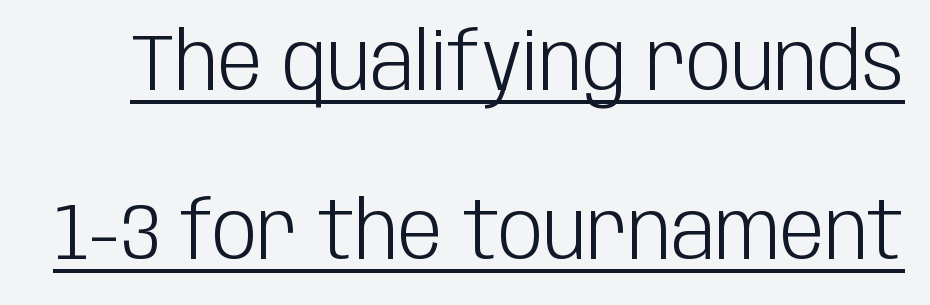
{"serif": "no", "italic": "no", "bold": "no", "weight": "light", "width": "condensed", "stroke_contrast": "low", "x_height": "large", "monospaced": "no", "underline": "yes", "line_spacing": "loose", "line_spacing_ratio": 2.11, "letter_spacing": "normal", "letter_spacing_em": 0.0, "glyph_px": 80}
